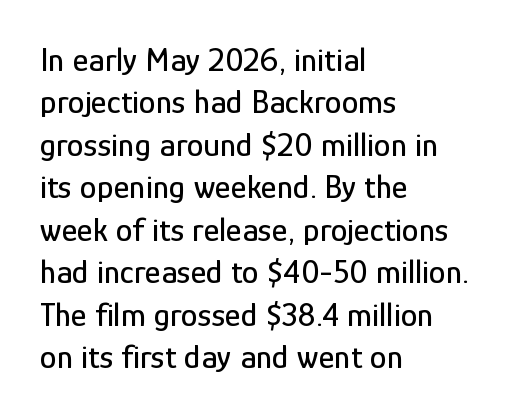
The typeface chosen for these lines omits serifs. What stands out about the letter spacing? Nothing — it is the standard amount. No italicization has been applied; the sample stays upright. Typeset ragged right — the left edge is the straight one. Each letter keeps its own natural width here, so spacing adapts to shape.
